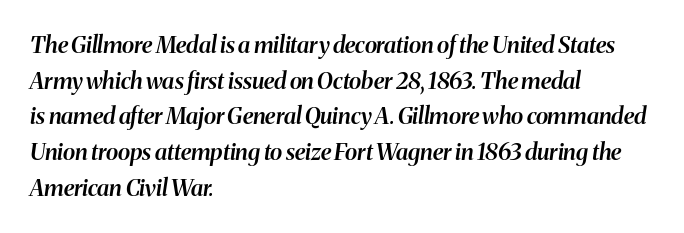
{"italic": "yes", "lean": "right", "slant_degrees": 8, "bold": "semi", "underline": "no", "align": "left", "line_spacing": "normal", "line_spacing_ratio": 1.55, "letter_spacing": "normal", "letter_spacing_em": 0.0, "glyph_px": 23}
